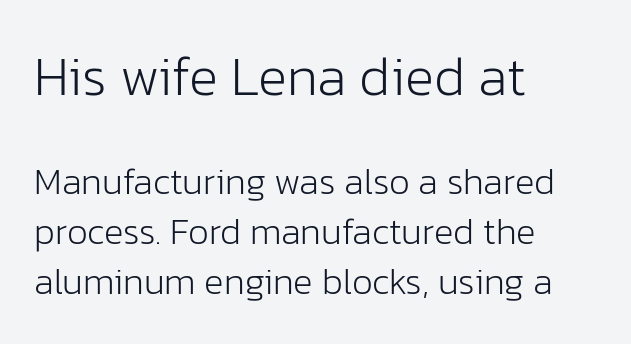
Clear beneath every line of the passage. Look at the bottom of the vertical strokes: they stop flat, with no serifs. Observe the ordinary spacing: letters are neighbours, not strangers. These lines are rendered in a variable-pitch font. The font sits on the lighter half of the weight spectrum, regular included. These lines are set flush left with a ragged right edge.
